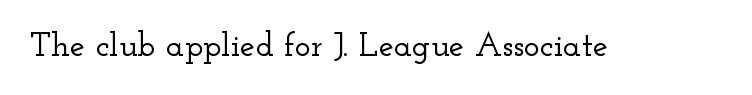
Q: Is the text italic (slanted)? A: No, it is upright.
Q: Is the typeface a serif or a sans-serif typeface? A: Serif.
Q: Is the text underlined? A: No.
Q: Is the spacing between letters normal or unusually wide? A: Normal.
Q: Width (condensed, normal, or wide)? A: Wide.
Q: Stroke contrast? A: Low.
Q: x-height? A: Small.
Q: Monospaced? A: No.
